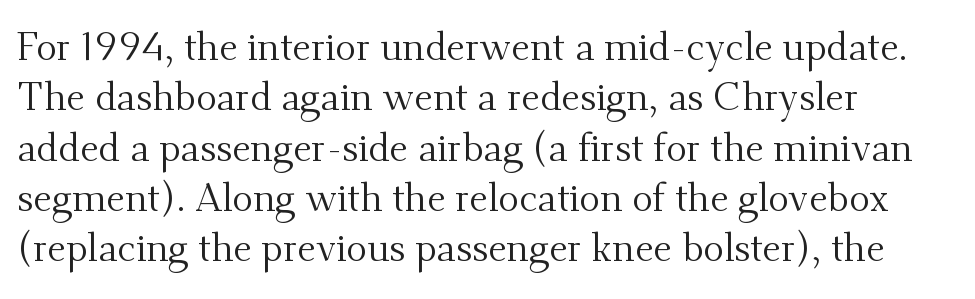
The rows are spaced the way most documents space them. Casual observation: everything's shoved over to the left. You can tell it's not italic because the verticals are truly vertical. The baseline area is clear.
